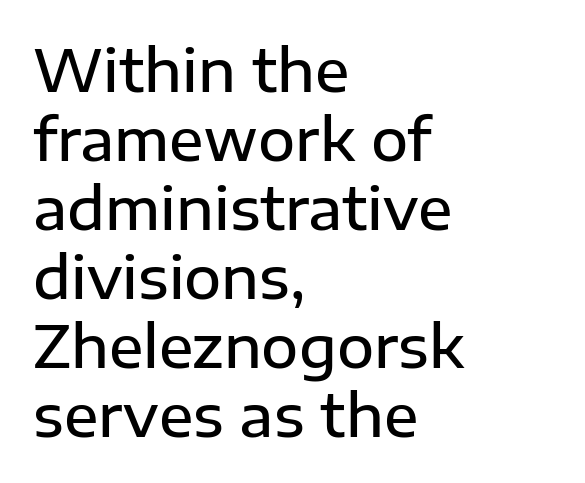
The image shows 57 px semibold sans-serif type, upright; set left-aligned, line spacing 1.21x, normal letter spacing, not underlined; low stroke contrast and a medium x-height.
